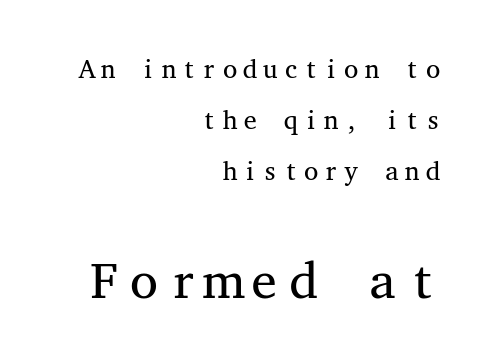
{"serif": "yes", "italic": "no", "bold": "no", "weight": "regular", "width": "wide", "stroke_contrast": "medium", "x_height": "medium", "monospaced": "yes", "underline": "no", "align": "right", "line_spacing": "loose", "line_spacing_ratio": 1.96, "letter_spacing": "normal", "letter_spacing_em": 0.0, "larger_block": "second", "size_ratio": 1.96, "glyph_px": 51}
